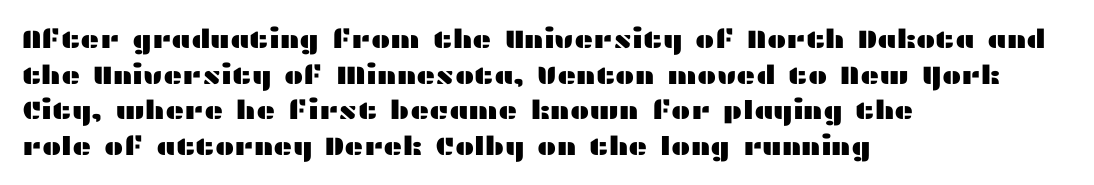
Compared with a centered layout, this one pins lines to the left instead. These lines were composed using upright roman letters. The type is set solid horizontally, with unmodified tracking. Vertical spacing — default. A bare baseline throughout the passage.
